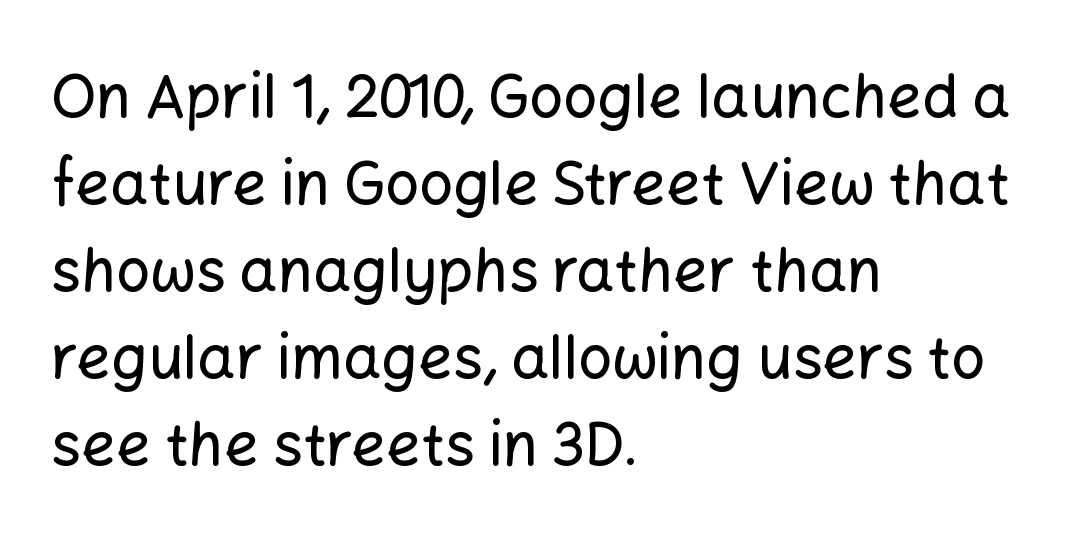
Q: Is the text italic (slanted)? A: No, it is upright.
Q: Is the typeface a serif or a sans-serif typeface? A: Sans-serif.
Q: Is the text underlined? A: No.
Q: How is the paragraph aligned? A: Left-aligned.
Q: Is the spacing between letters normal or unusually wide? A: Normal.
Q: Is the spacing between lines tight, normal or loose? A: Normal.
Q: Width (condensed, normal, or wide)? A: Normal.
Q: Stroke contrast? A: Low.
Q: x-height? A: Medium.
Q: Monospaced? A: No.
